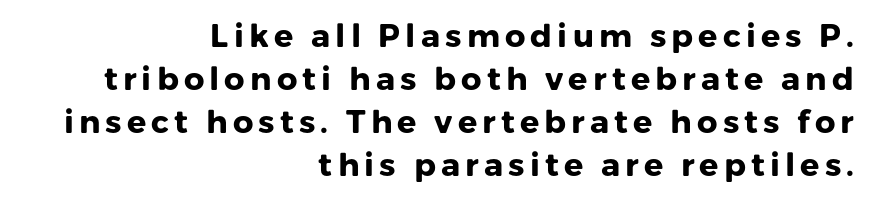
This is heavy type, rendered in bold. How would I describe the line gaps? Plain and ordinary. Tall strokes in this sample are plumb rather than angled. The letters advance in unequal steps, a hallmark of proportional type. Nobody drew a line under any word here. This rendering uses right alignment, leaving the left contour irregular.
